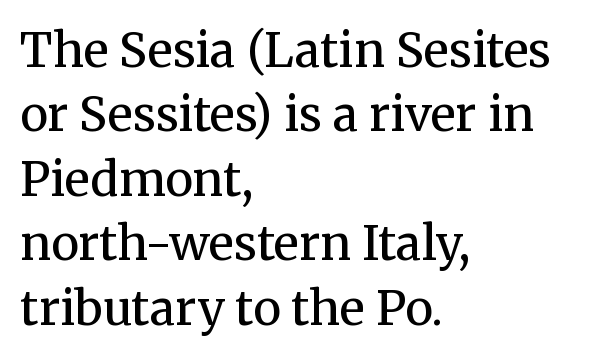
Q: Is the text bold? A: No.
Q: Is the text italic (slanted)? A: No, it is upright.
Q: Is the typeface a serif or a sans-serif typeface? A: Serif.
Q: Is the text underlined? A: No.
Q: How is the paragraph aligned? A: Left-aligned.
Q: Is the spacing between letters normal or unusually wide? A: Normal.
Q: Is the spacing between lines tight, normal or loose? A: Normal.
Q: Width (condensed, normal, or wide)? A: Normal.
Q: Stroke contrast? A: Medium.
Q: x-height? A: Medium.
Q: Monospaced? A: No.
